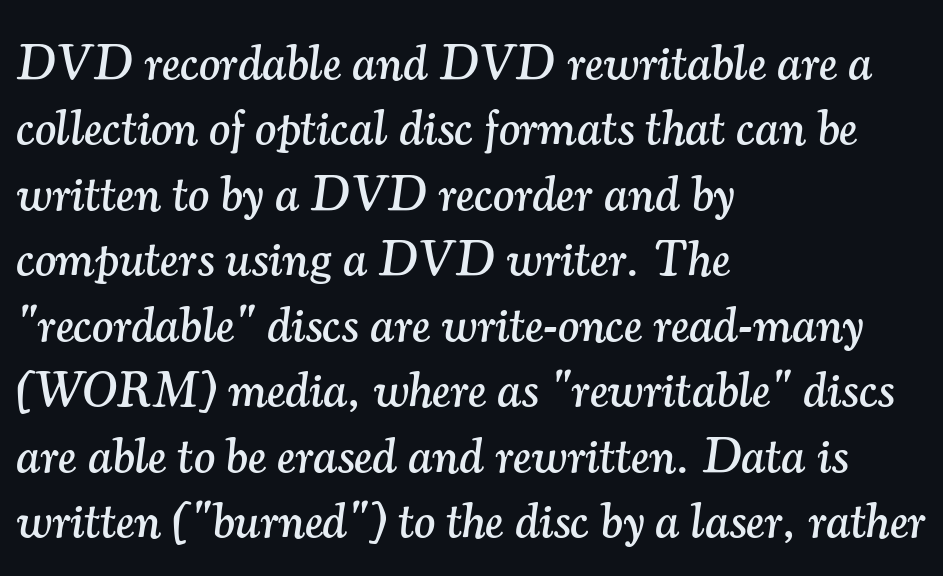
The image shows 50 px serif type, italic (leaning right); set left-aligned, normal line spacing (1.31x), normal letter spacing, not underlined; medium stroke contrast and a small x-height.
